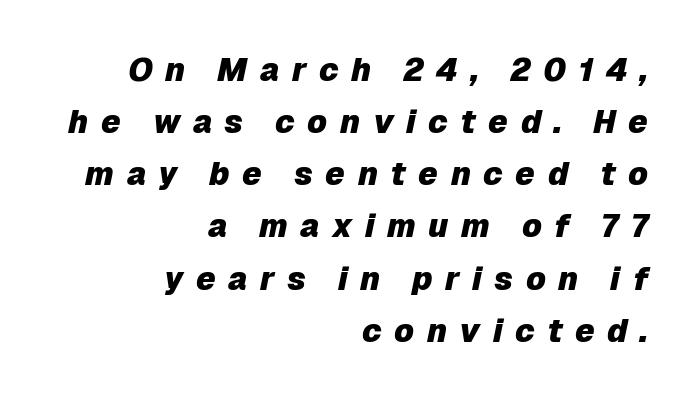
The image shows 32 px heavy type, italic (leaning right); set right-aligned, normal line spacing (1.63x), unusually wide letter spacing (+0.39 em), not underlined; low stroke contrast and a medium x-height.
